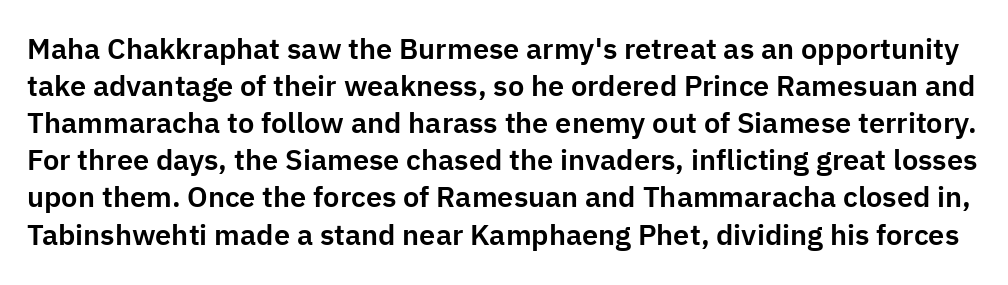
A clean baseline with only descenders dipping below it. The lines sit at an ordinary, default distance from one another. The passage shown has conventional tracking throughout. Do the characters align in a grid? No, the font is proportional. Nope, not italic — everything's standing straight. The characters display no serif detailing; their extremities are plain.
